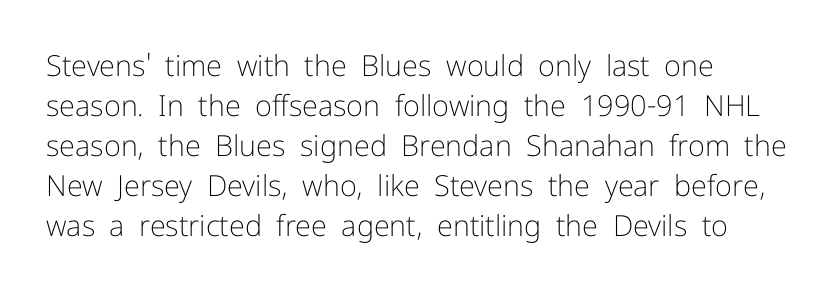
The image shows 29 px light sans-serif type, upright; set left-aligned, normal line spacing (1.38x), normal letter spacing, not underlined; low stroke contrast and a medium x-height.
